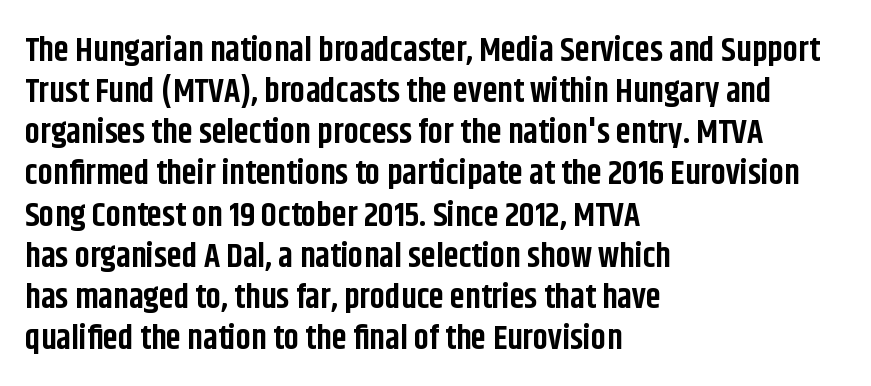
The face used here is proportionally spaced, like ordinary book or web type. No extra tracking has been applied to these lines. If you drew a line through each stem, it would be perfectly vertical. Plenty of ink on the page — the face is bold. Type without underlining. Line beginnings align vertically; line endings do not.
